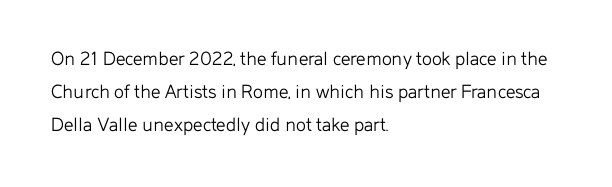
No italicization has been applied; the sample stays upright. This rendering features lettering with no underline. Summary of weight: not heavy and not bold. The typesetter chose a ragged-right arrangement here. The vertical gap from one line to the next is medium.
